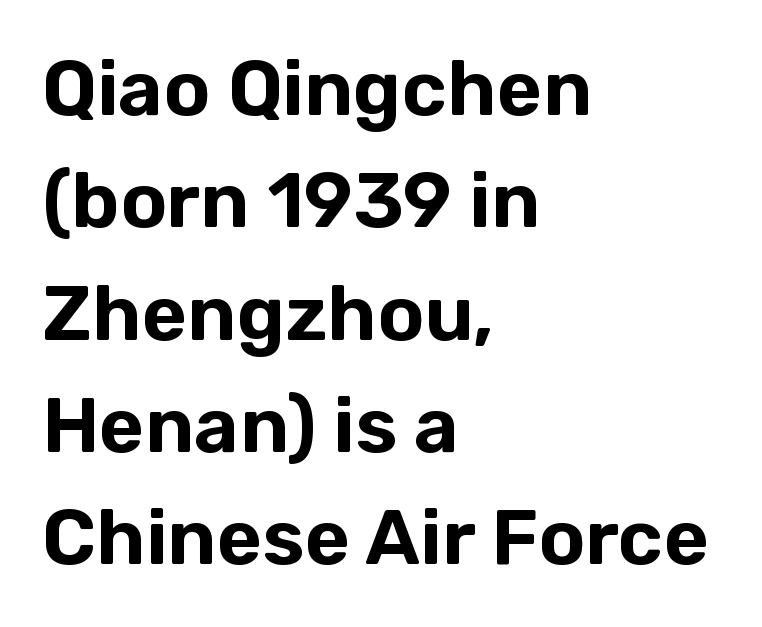
{"serif": "no", "italic": "no", "width": "normal", "stroke_contrast": "low", "x_height": "medium", "monospaced": "no", "underline": "no", "align": "left", "line_spacing": "normal", "line_spacing_ratio": 1.44, "letter_spacing": "normal", "letter_spacing_em": 0.0, "glyph_px": 78}
